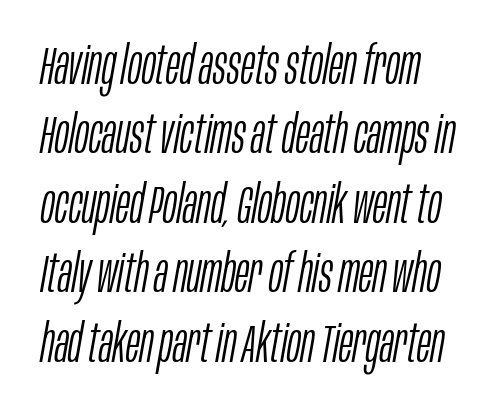
{"italic": "yes", "lean": "right", "slant_degrees": 10, "bold": "no", "weight": "light", "width": "condensed", "stroke_contrast": "low", "x_height": "large", "monospaced": "no", "underline": "no", "line_spacing": "normal", "line_spacing_ratio": 1.31, "letter_spacing": "normal", "letter_spacing_em": 0.0, "glyph_px": 53}
